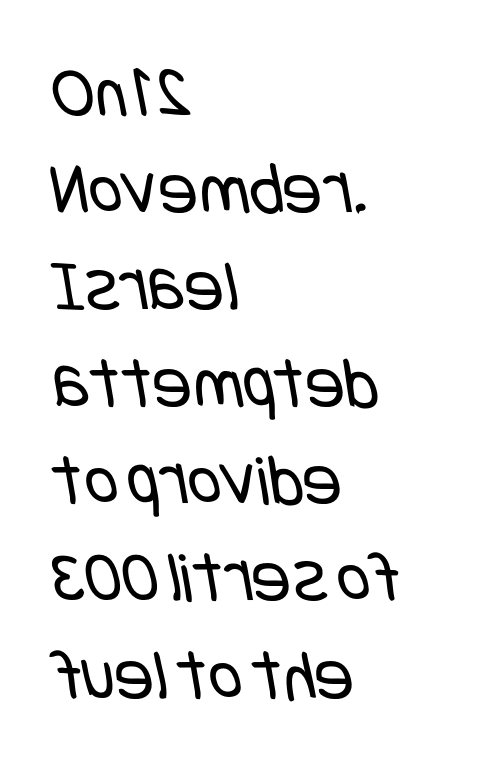
Leftover space on each line is placed entirely after the last word. Font category for this specimen: sans-serif. These lines keep a tight, regular rhythm from letter to letter. No letter is thick-stroked: the sample isn't bold. These lines sit exactly where default settings would place them. Quick note: underline off.
